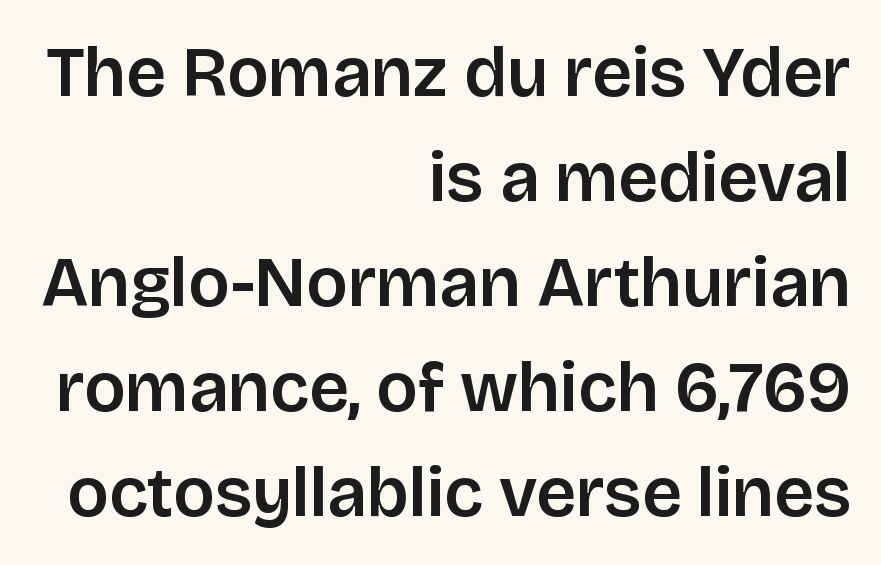
{"serif": "no", "italic": "no", "width": "normal", "stroke_contrast": "low", "x_height": "large", "monospaced": "no", "underline": "no", "align": "right", "line_spacing": "normal", "line_spacing_ratio": 1.5, "letter_spacing": "normal", "letter_spacing_em": 0.0, "glyph_px": 70}
